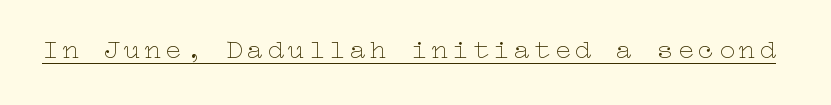
The image shows 27 px text type, upright; set underlined.
